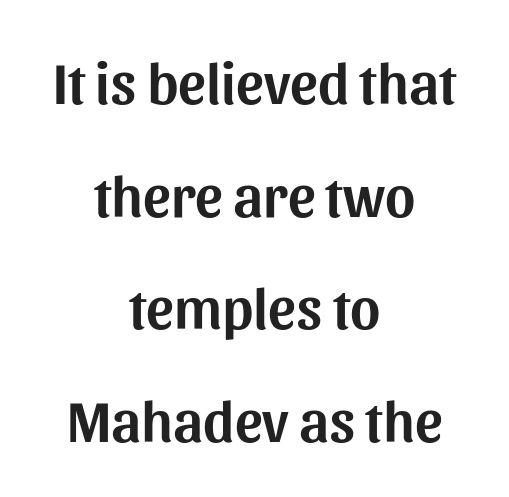
{"serif": "no", "italic": "no", "width": "normal", "stroke_contrast": "medium", "x_height": "medium", "monospaced": "no", "underline": "no", "align": "center", "line_spacing": "loose", "line_spacing_ratio": 1.94, "letter_spacing": "normal", "letter_spacing_em": 0.0, "glyph_px": 58}
